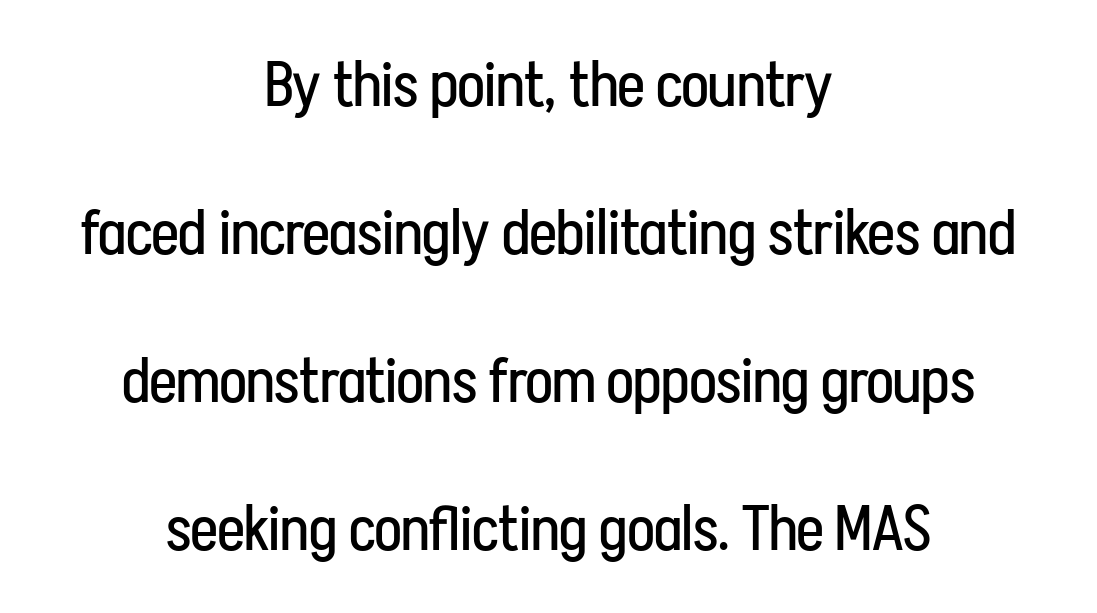
Summary of weight: not heavy and not bold. The strip under each line holds only bare page. Leading is clearly above the norm, producing a sparse column. The horizontal fit of the characters is conventional and even. In terms of letterform style, serifs are entirely absent. Note the varied advance widths — an 'i' is clearly narrower than an 'm'.
